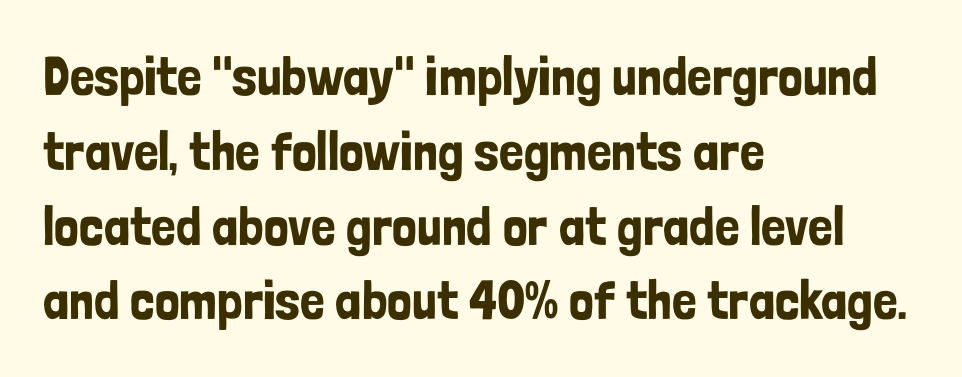
Q: Is the text italic (slanted)? A: No, it is upright.
Q: Is the typeface a serif or a sans-serif typeface? A: Sans-serif.
Q: Is the text underlined? A: No.
Q: How is the paragraph aligned? A: Left-aligned.
Q: Is the spacing between letters normal or unusually wide? A: Normal.
Q: Is the spacing between lines tight, normal or loose? A: Normal.
Q: Width (condensed, normal, or wide)? A: Condensed.
Q: Stroke contrast? A: Low.
Q: x-height? A: Medium.
Q: Monospaced? A: No.
